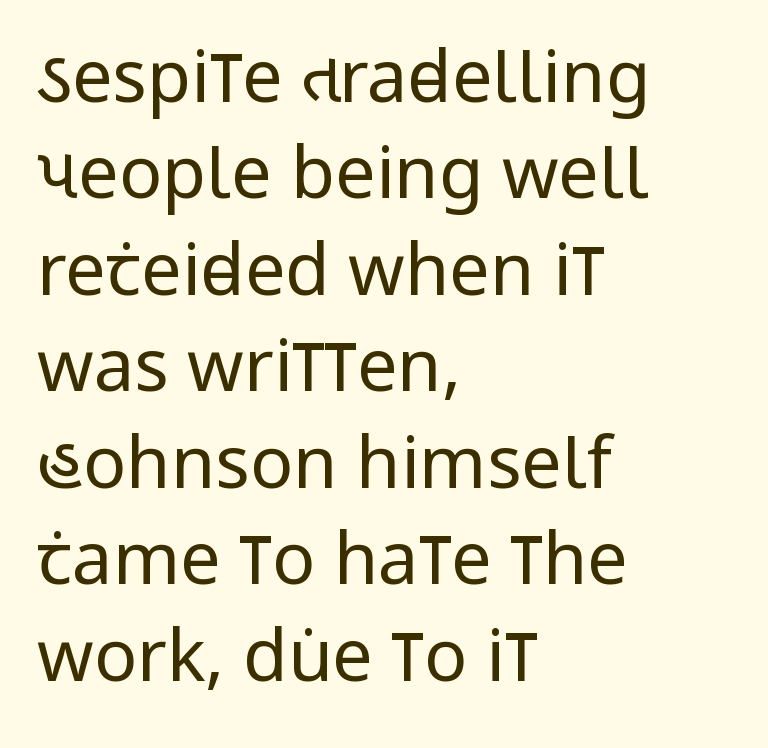
{"serif": "no", "italic": "no", "bold": "no", "weight": "regular", "width": "condensed", "stroke_contrast": "low", "x_height": "large", "monospaced": "no", "underline": "no", "align": "left", "line_spacing": "normal", "line_spacing_ratio": 1.34, "letter_spacing": "normal", "letter_spacing_em": 0.0, "glyph_px": 72}
